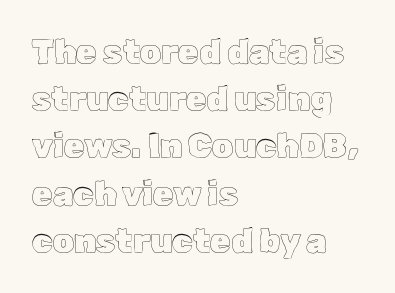
Compared with a centered layout, this one pins lines to the left instead. The words here are not underlined. The line-height multiplier appears to be the usual default. Think of a printed novel: that variable character pitch is what you see here. Quick note: not italic, upright.
